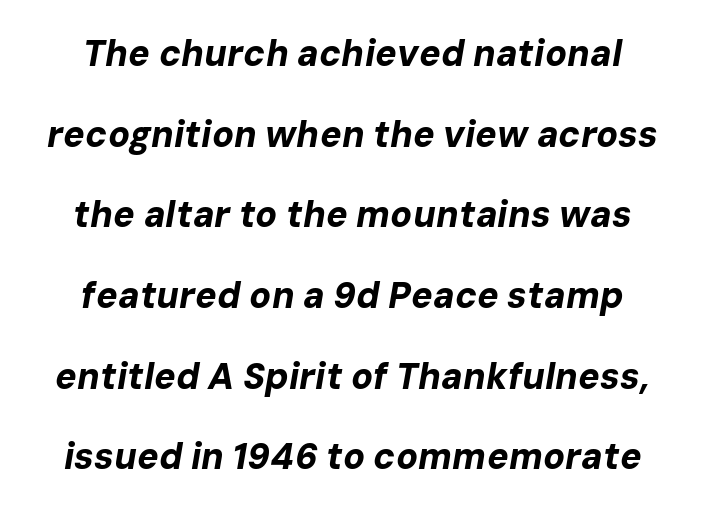
The image shows 36 px bold type, italic (leaning right); set centered, loose line spacing (2.24x), normal letter spacing, not underlined; low stroke contrast and a medium x-height.
